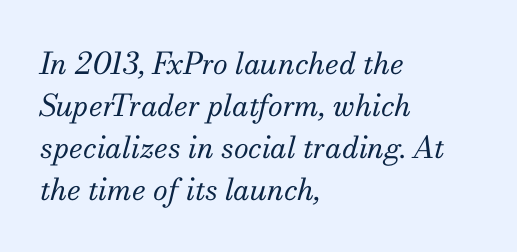
A bare baseline throughout the passage. The setting favours the left margin, as ordinary paragraphs usually do. The rendering applies a slant to the glyphs. This sample keeps an unexceptional amount of space between lines. Letter spacing: default. Nothing heavy about these letters — not bold at all.
